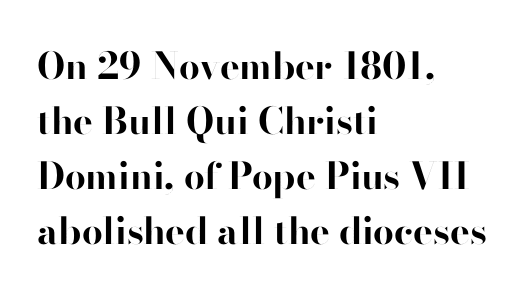
Q: Is the text bold? A: Yes.
Q: Is the text italic (slanted)? A: No, it is upright.
Q: Is the typeface a serif or a sans-serif typeface? A: Sans-serif.
Q: Is the text underlined? A: No.
Q: How is the paragraph aligned? A: Left-aligned.
Q: Is the spacing between letters normal or unusually wide? A: Normal.
Q: Is the spacing between lines tight, normal or loose? A: Normal.
Q: Width (condensed, normal, or wide)? A: Normal.
Q: Stroke contrast? A: High.
Q: x-height? A: Small.
Q: Monospaced? A: No.
